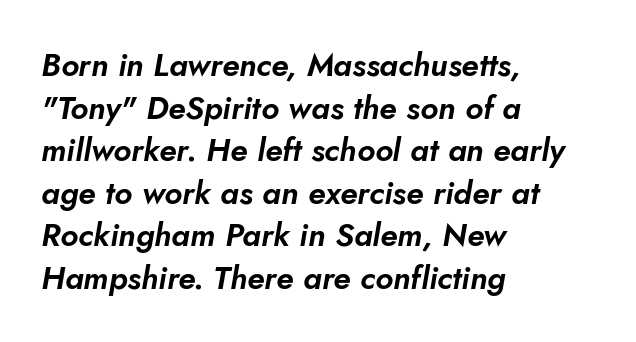
Q: Is the text italic (slanted)? A: Yes, it leans right by about 5 degrees.
Q: Is the text underlined? A: No.
Q: How is the paragraph aligned? A: Left-aligned.
Q: Is the spacing between letters normal or unusually wide? A: Normal.
Q: Is the spacing between lines tight, normal or loose? A: Normal.
Q: Width (condensed, normal, or wide)? A: Normal.
Q: Stroke contrast? A: Low.
Q: x-height? A: Small.
Q: Monospaced? A: No.
